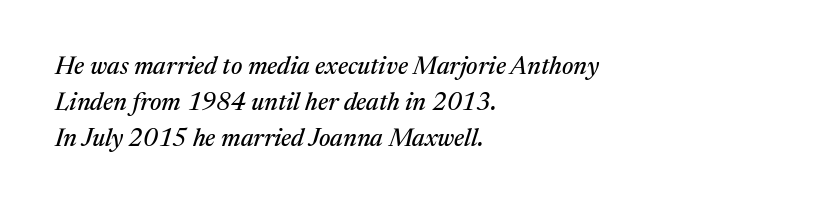
The ragged edge is on the right, which tells us the setting is flush left. Whoever set this chose a conventional vertical rhythm. Slant detected: the letters are inclined. A typesetter would call this zero additional tracking. Anything drawn beneath the words? Only blank space.
